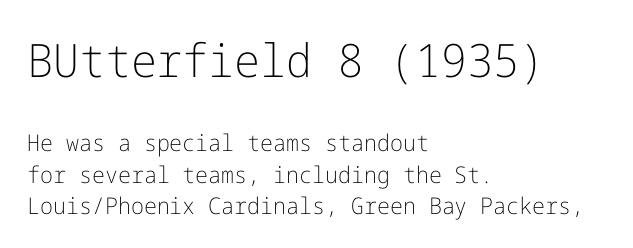
Q: Is the text bold? A: No.
Q: Is the text italic (slanted)? A: No, it is upright.
Q: Is the typeface a serif or a sans-serif typeface? A: Sans-serif.
Q: Is the text underlined? A: No.
Q: How is the paragraph aligned? A: Left-aligned.
Q: Is the spacing between letters normal or unusually wide? A: Normal.
Q: Is the spacing between lines tight, normal or loose? A: Normal.
Q: Which block of text is set in a larger size, the first (top) or the second (bottom)? A: The first (top) one.
Q: Width (condensed, normal, or wide)? A: Normal.
Q: Stroke contrast? A: Low.
Q: x-height? A: Medium.
